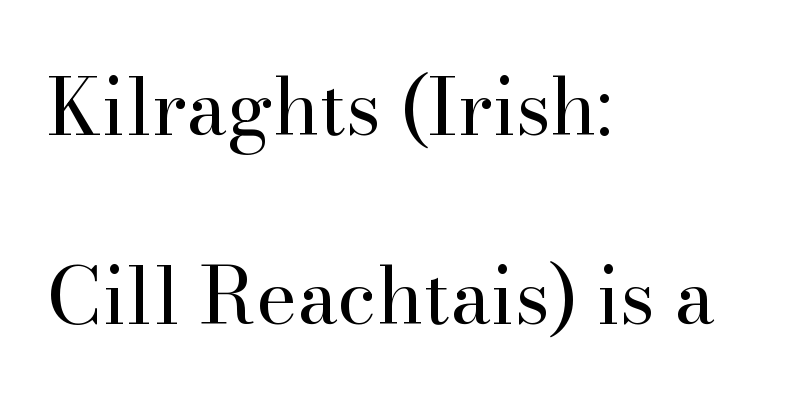
{"serif": "yes", "italic": "no", "bold": "no", "weight": "regular", "width": "normal", "stroke_contrast": "high", "x_height": "small", "monospaced": "no", "underline": "no", "align": "left", "line_spacing": "loose", "line_spacing_ratio": 2.42, "letter_spacing": "normal", "letter_spacing_em": 0.0, "glyph_px": 78}
